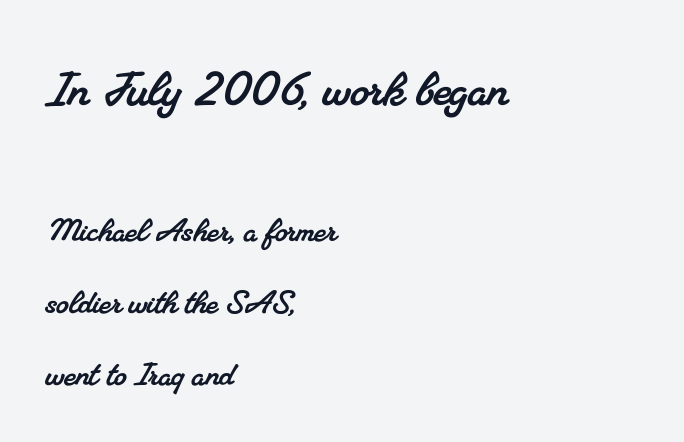
Words appear dense and cohesive because spacing is normal. Check under the words: just untouched page. These lines are rendered in a variable-pitch font. Serifs: yes, visible at the terminals of the letterforms.
